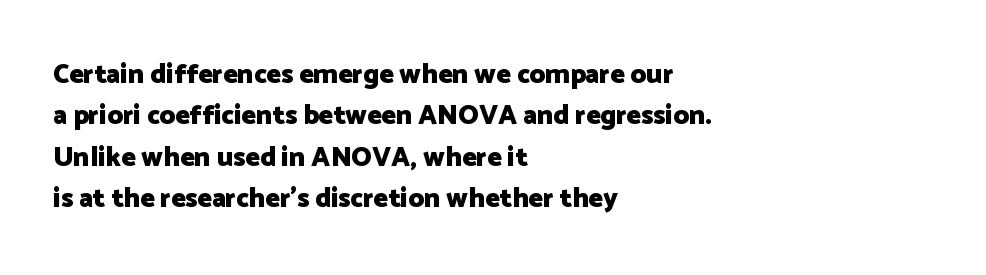
The image shows 27 px bold type, upright; set left-aligned, normal line spacing (1.53x), normal letter spacing, not underlined.
